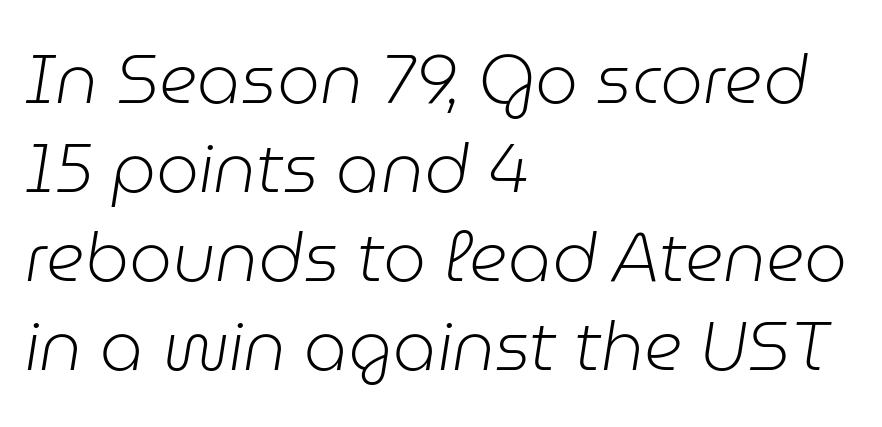
{"italic": "yes", "lean": "right", "slant_degrees": 9, "bold": "no", "weight": "light", "width": "normal", "stroke_contrast": "low", "x_height": "medium", "monospaced": "no", "underline": "no", "align": "left", "line_spacing": "normal", "line_spacing_ratio": 1.31, "letter_spacing": "normal", "letter_spacing_em": 0.0, "glyph_px": 68}
